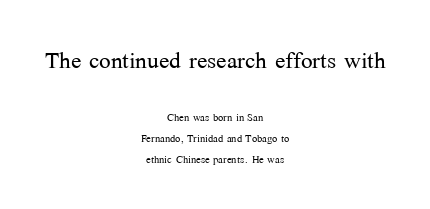
Q: Is the text bold? A: No.
Q: Is the text italic (slanted)? A: No, it is upright.
Q: Is the typeface a serif or a sans-serif typeface? A: Serif.
Q: Is the text underlined? A: No.
Q: How is the paragraph aligned? A: Centered.
Q: Is the spacing between letters normal or unusually wide? A: Normal.
Q: Is the spacing between lines tight, normal or loose? A: Normal.
Q: Which block of text is set in a larger size, the first (top) or the second (bottom)? A: The first (top) one.
Q: Width (condensed, normal, or wide)? A: Normal.
Q: Stroke contrast? A: Medium.
Q: x-height? A: Medium.
Q: Monospaced? A: No.
